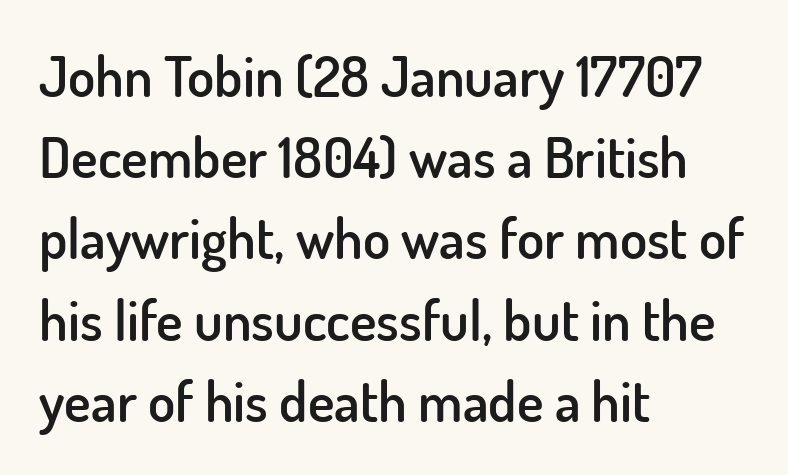
{"serif": "no", "italic": "no", "bold": "semi", "weight": "semibold", "width": "normal", "stroke_contrast": "low", "x_height": "small", "monospaced": "no", "underline": "no", "align": "left", "line_spacing": "normal", "line_spacing_ratio": 1.45, "letter_spacing": "normal", "letter_spacing_em": 0.0, "glyph_px": 56}
